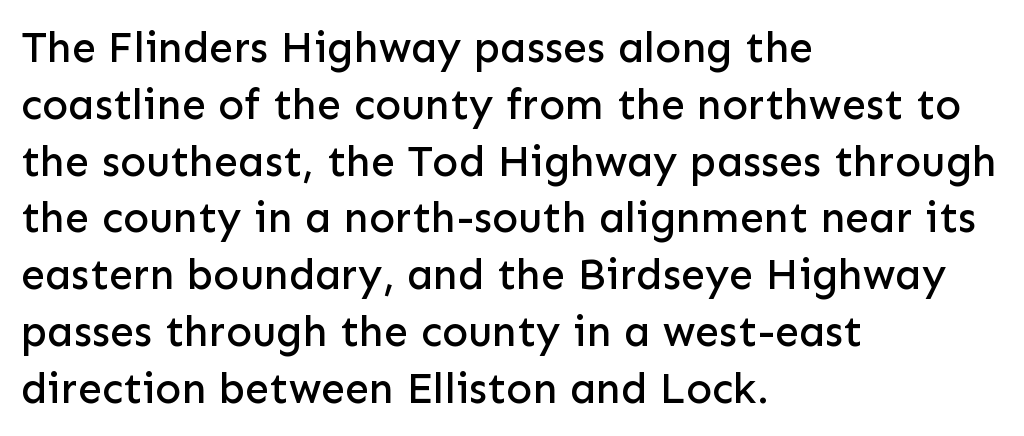
The image shows 43 px sans-serif type, upright; set left-aligned, normal line spacing (1.32x), normal letter spacing, not underlined; low stroke contrast and a medium x-height.
